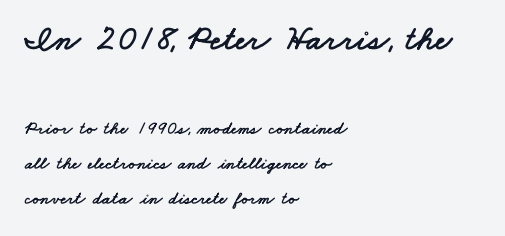
{"serif": "no", "width": "wide", "stroke_contrast": "low", "x_height": "small", "monospaced": "no", "underline": "no", "align": "left", "line_spacing": "loose", "line_spacing_ratio": 1.95, "letter_spacing": "normal", "letter_spacing_em": 0.0, "larger_block": "first", "size_ratio": 1.94, "glyph_px": 35}
